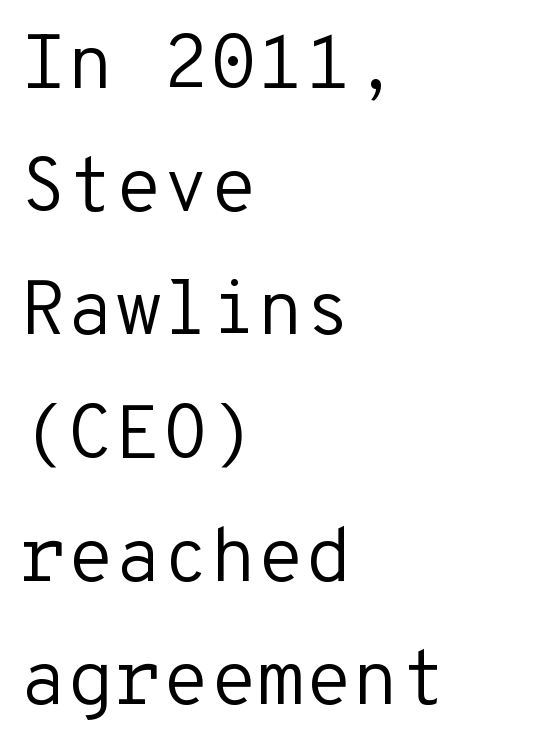
{"serif": "no", "italic": "no", "bold": "no", "weight": "regular", "width": "normal", "stroke_contrast": "low", "x_height": "medium", "monospaced": "yes", "underline": "no", "align": "left", "line_spacing": "normal", "line_spacing_ratio": 1.6, "letter_spacing": "normal", "letter_spacing_em": 0.0, "glyph_px": 77}
